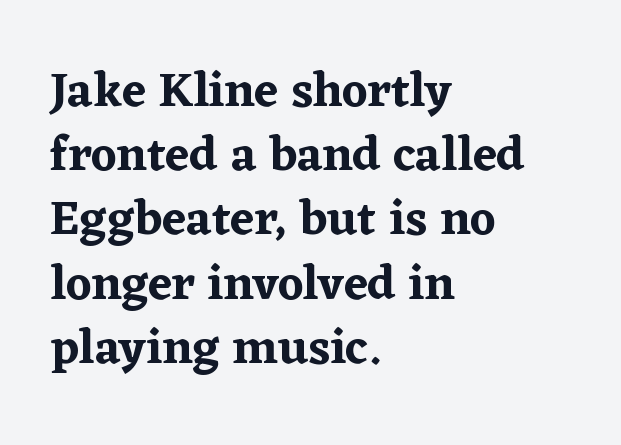
The rendering keeps characters at their native spacing. The rendering uses natural spacing where letterforms have individual widths. All the whitespace from short lines collects on the right. Beneath every word, the page is bare.
